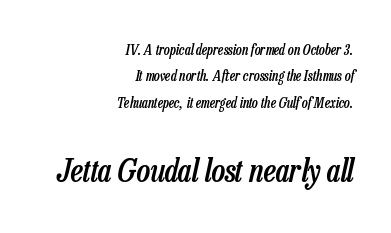
{"italic": "yes", "lean": "right", "slant_degrees": 13, "bold": "semi", "weight": "semibold", "width": "condensed", "stroke_contrast": "low", "x_height": "medium", "monospaced": "no", "underline": "no", "align": "right", "line_spacing_ratio": 1.89, "letter_spacing": "normal", "letter_spacing_em": 0.0, "larger_block": "second", "size_ratio": 2.29, "glyph_px": 32}
